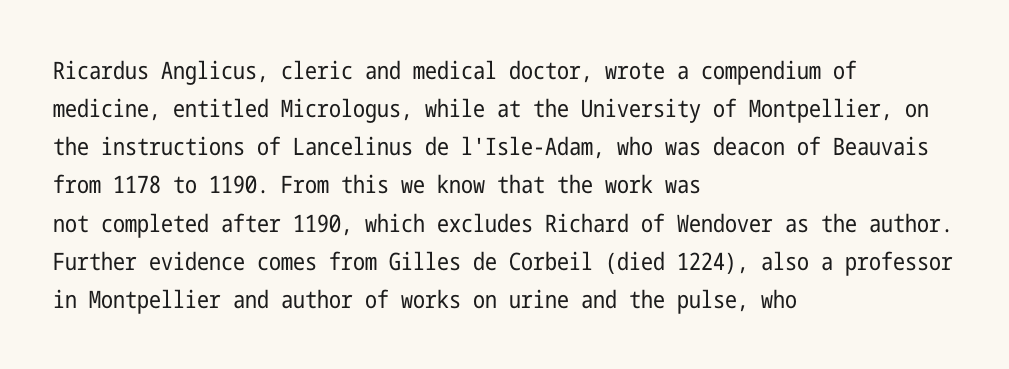
Is there much room between lines? A standard amount, neither cramped nor airy. A roman cut, with each character standing at attention. How are the letters spaced? Ordinarily, with no added tracking. This rendering features lettering with no underline. The paragraph shown leans on its left margin. The weight tops out at a normal text grade.
